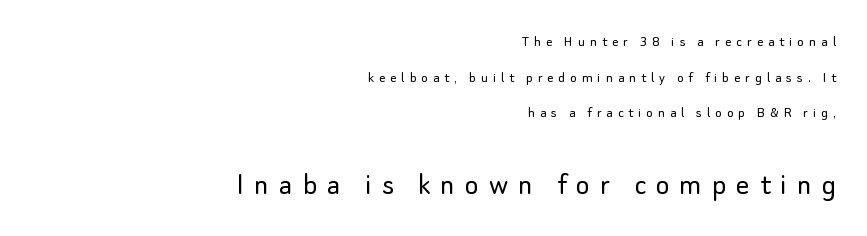
Q: Is the text bold? A: No.
Q: Is the text italic (slanted)? A: No, it is upright.
Q: Is the typeface a serif or a sans-serif typeface? A: Sans-serif.
Q: Is the text underlined? A: No.
Q: How is the paragraph aligned? A: Right-aligned.
Q: Is the spacing between letters normal or unusually wide? A: Unusually wide.
Q: Is the spacing between lines tight, normal or loose? A: Loose.
Q: Which block of text is set in a larger size, the first (top) or the second (bottom)? A: The second (bottom) one.
Q: Width (condensed, normal, or wide)? A: Normal.
Q: Stroke contrast? A: Low.
Q: x-height? A: Small.
Q: Monospaced? A: No.
